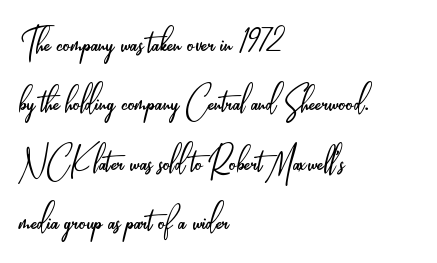
{"serif": "no", "bold": "no", "weight": "light", "width": "condensed", "stroke_contrast": "low", "x_height": "small", "monospaced": "no", "underline": "no", "align": "left", "line_spacing": "normal", "line_spacing_ratio": 1.32, "letter_spacing": "normal", "letter_spacing_em": 0.0, "glyph_px": 45}
